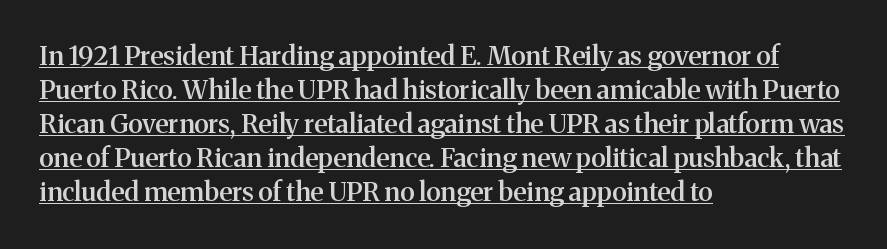
Q: Is the text bold? A: Semi-bold.
Q: Is the text italic (slanted)? A: No, it is upright.
Q: Is the text underlined? A: Yes.
Q: How is the paragraph aligned? A: Left-aligned.
Q: Is the spacing between letters normal or unusually wide? A: Normal.
Q: Is the spacing between lines tight, normal or loose? A: Normal.
